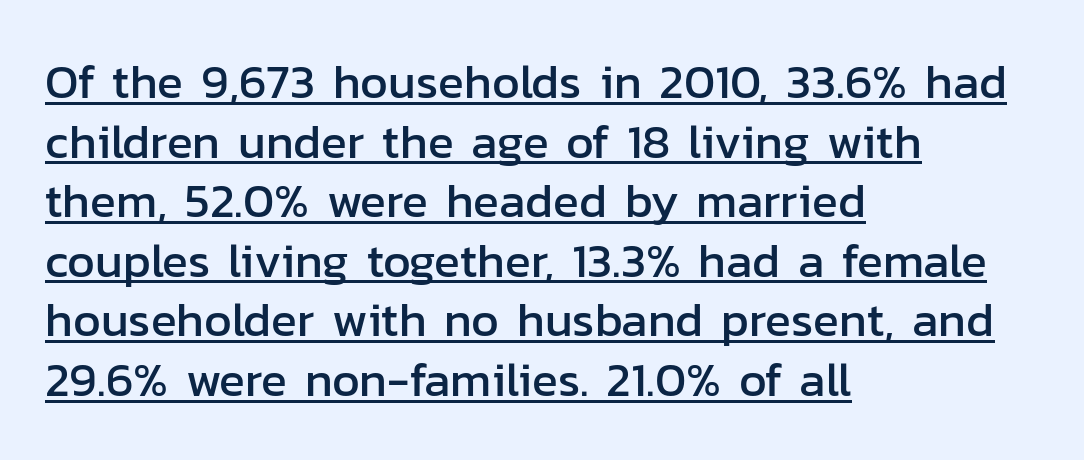
{"serif": "no", "italic": "no", "width": "normal", "stroke_contrast": "low", "x_height": "medium", "monospaced": "no", "underline": "yes", "align": "left", "line_spacing_ratio": 1.24, "letter_spacing": "normal", "letter_spacing_em": 0.0, "glyph_px": 48}
